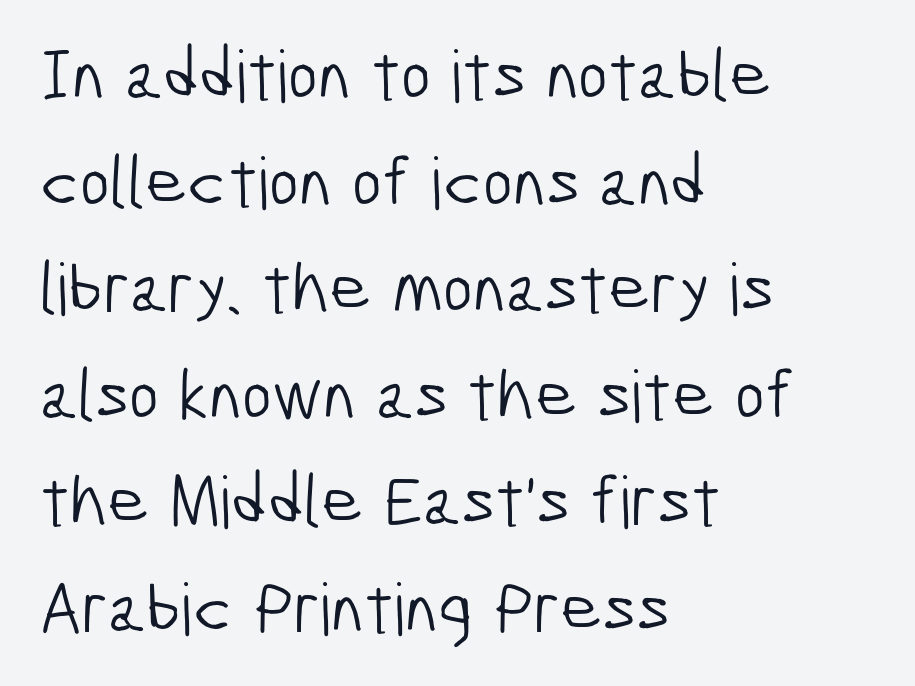
{"serif": "no", "bold": "no", "weight": "light", "width": "condensed", "stroke_contrast": "low", "x_height": "medium", "monospaced": "no", "underline": "no", "align": "left", "line_spacing": "normal", "line_spacing_ratio": 1.48, "letter_spacing": "normal", "letter_spacing_em": 0.0, "glyph_px": 72}
